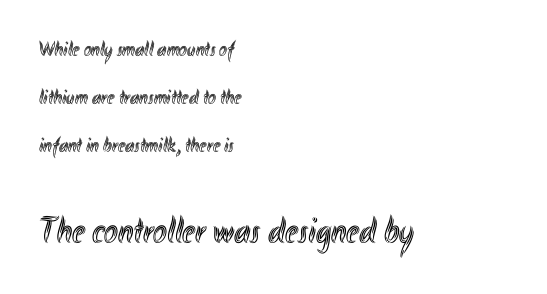
{"width": "condensed", "x_height": "small", "monospaced": "no", "underline": "no", "align": "left", "line_spacing": "loose", "line_spacing_ratio": 2.29, "letter_spacing": "normal", "letter_spacing_em": 0.0, "larger_block": "second", "size_ratio": 1.76, "glyph_px": 37}
